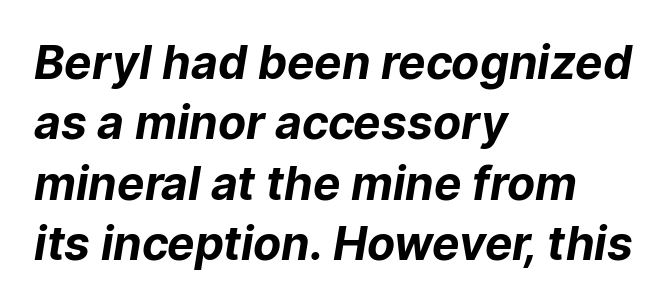
The face used here is a sans, in the tradition of grotesques and geometrics. Students, note that the glyphs here touch the page at normal intervals. The paragraph has a hard left edge and a soft right edge. Beneath every word, the page is bare. How heavy is the stroke? Heavy — this is a bold. This sample has the flowing, uneven cadence of proportional lettering.
